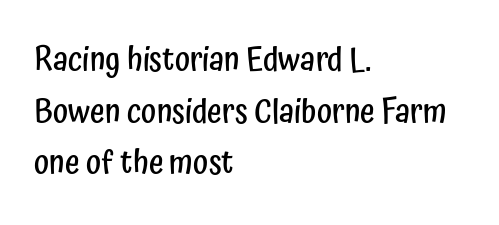
The image shows 32 px semibold, condensed sans-serif type, upright; set left-aligned, normal line spacing (1.61x), normal letter spacing, not underlined; low stroke contrast and a medium x-height.
